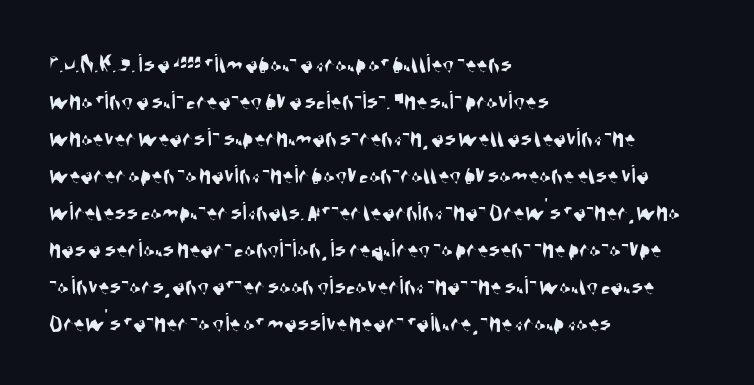
The image shows 27 px text type; set left-aligned, normal line spacing (1.37x), normal letter spacing, not underlined.
